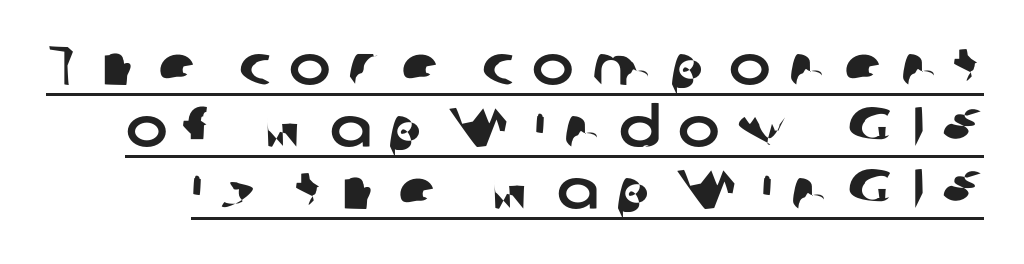
The image shows 56 px sans-serif type; set tight line spacing (1.11x), unusually wide letter spacing (+0.31 em), underlined; low stroke contrast and a medium x-height.
